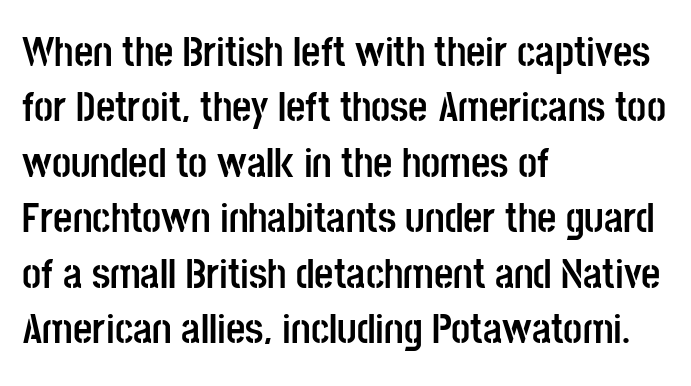
{"serif": "no", "italic": "no", "bold": "yes", "weight": "semibold", "width": "condensed", "stroke_contrast": "low", "x_height": "large", "monospaced": "no", "underline": "no", "align": "left", "line_spacing": "normal", "line_spacing_ratio": 1.32, "letter_spacing": "normal", "letter_spacing_em": 0.0, "glyph_px": 42}
